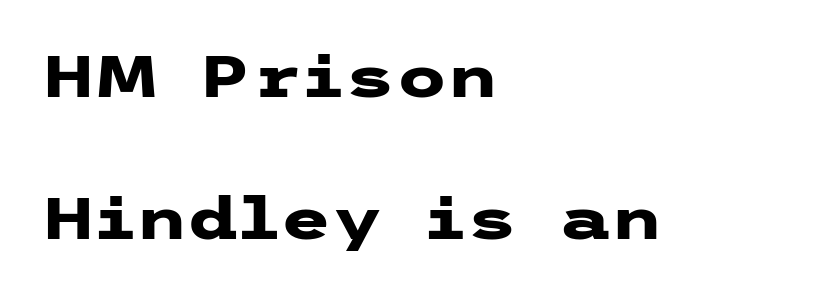
{"serif": "no", "italic": "no", "bold": "yes", "weight": "heavy", "width": "wide", "stroke_contrast": "low", "x_height": "medium", "underline": "no", "align": "left", "line_spacing": "loose", "line_spacing_ratio": 2.4, "letter_spacing": "normal", "letter_spacing_em": 0.0, "glyph_px": 59}
